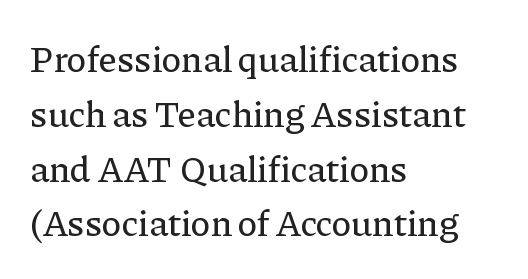
The image shows 37 px serif type, upright; set left-aligned, normal line spacing (1.48x), normal letter spacing, not underlined; low stroke contrast and a medium x-height.
